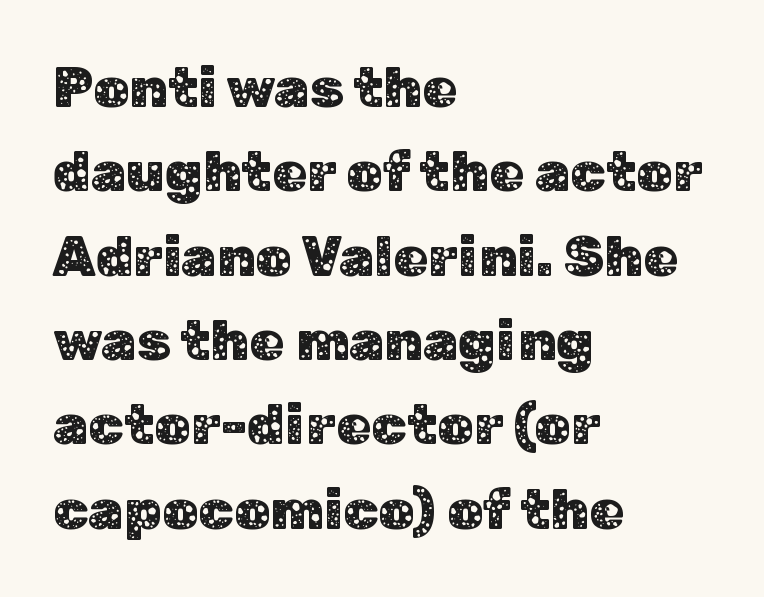
The image shows 57 px sans-serif type, upright; set left-aligned, normal line spacing (1.48x), normal letter spacing, not underlined; low stroke contrast and a medium x-height.
